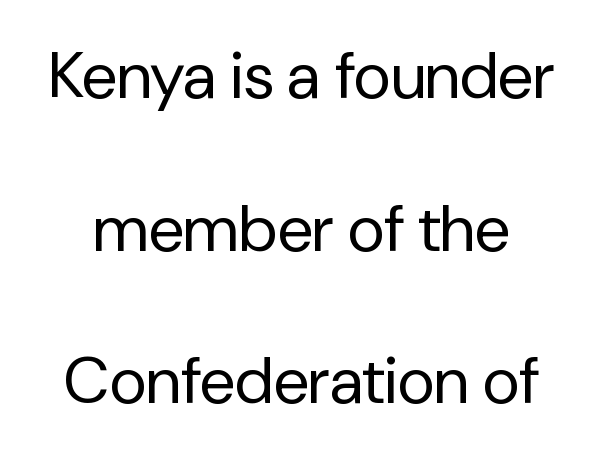
The image shows 65 px regular-weight sans-serif type, upright; set loose line spacing (2.35x), normal letter spacing, not underlined; low stroke contrast and a medium x-height.
